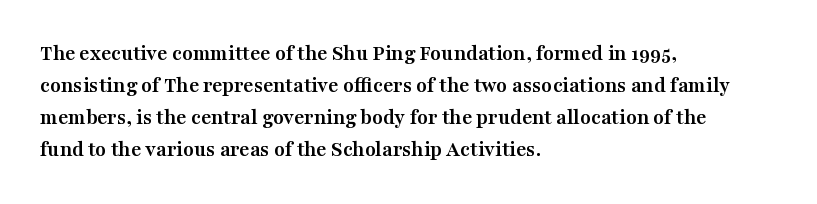
Q: Is the text bold? A: Yes.
Q: Is the text italic (slanted)? A: No, it is upright.
Q: Is the text underlined? A: No.
Q: How is the paragraph aligned? A: Left-aligned.
Q: Is the spacing between letters normal or unusually wide? A: Normal.
Q: Is the spacing between lines tight, normal or loose? A: Normal.
